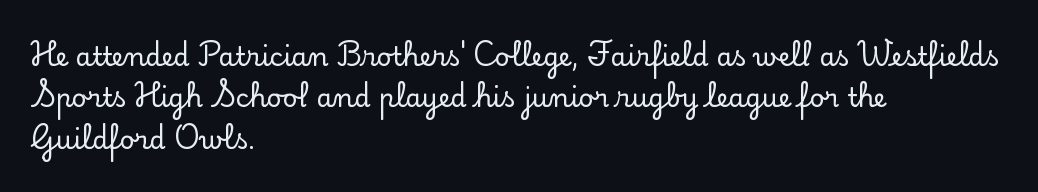
{"italic": "no", "underline": "no", "align": "left", "line_spacing": "normal", "line_spacing_ratio": 1.59, "letter_spacing": "normal", "letter_spacing_em": 0.0, "glyph_px": 26}
